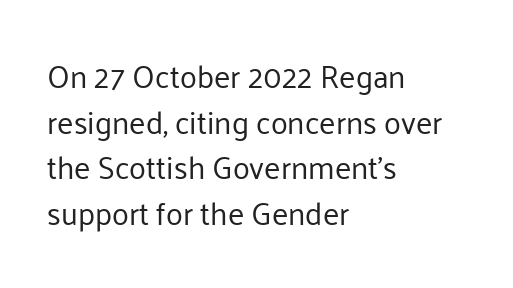
Q: Is the text bold? A: No.
Q: Is the text italic (slanted)? A: No, it is upright.
Q: Is the typeface a serif or a sans-serif typeface? A: Sans-serif.
Q: Is the text underlined? A: No.
Q: How is the paragraph aligned? A: Left-aligned.
Q: Is the spacing between letters normal or unusually wide? A: Normal.
Q: Is the spacing between lines tight, normal or loose? A: Normal.
Q: Width (condensed, normal, or wide)? A: Normal.
Q: Stroke contrast? A: Low.
Q: x-height? A: Medium.
Q: Monospaced? A: No.
